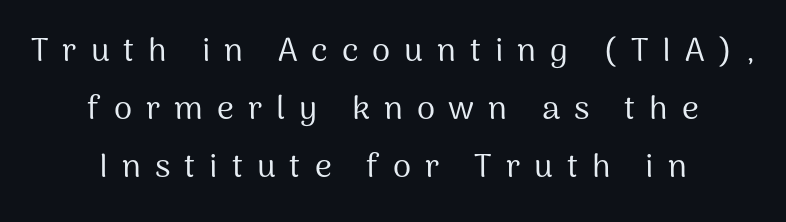
{"serif": "no", "italic": "no", "bold": "no", "weight": "regular", "width": "normal", "stroke_contrast": "medium", "x_height": "medium", "monospaced": "no", "underline": "no", "align": "center", "line_spacing_ratio": 1.76, "letter_spacing": "wide", "letter_spacing_em": 0.42, "glyph_px": 33}
